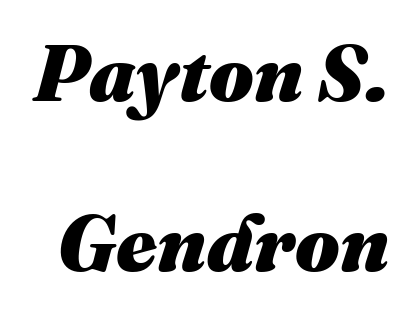
The image shows 79 px heavy type, italic (leaning right); set loose line spacing (2.15x), normal letter spacing, not underlined; medium stroke contrast and a medium x-height.
